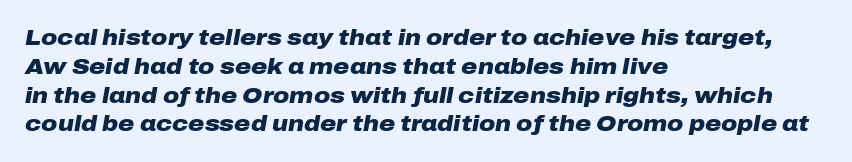
Q: Is the text bold? A: Yes.
Q: Is the text italic (slanted)? A: Yes, it leans right by about 10 degrees.
Q: Is the text underlined? A: No.
Q: How is the paragraph aligned? A: Left-aligned.
Q: Is the spacing between letters normal or unusually wide? A: Normal.
Q: Is the spacing between lines tight, normal or loose? A: Normal.
